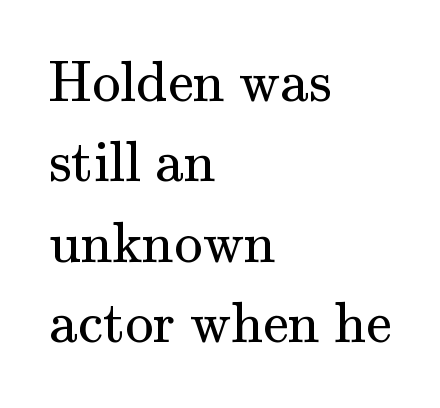
Q: Is the text bold? A: No.
Q: Is the text italic (slanted)? A: No, it is upright.
Q: Is the typeface a serif or a sans-serif typeface? A: Serif.
Q: Is the text underlined? A: No.
Q: How is the paragraph aligned? A: Left-aligned.
Q: Is the spacing between letters normal or unusually wide? A: Normal.
Q: Is the spacing between lines tight, normal or loose? A: Normal.
Q: Width (condensed, normal, or wide)? A: Normal.
Q: Stroke contrast? A: Medium.
Q: x-height? A: Small.
Q: Monospaced? A: No.
